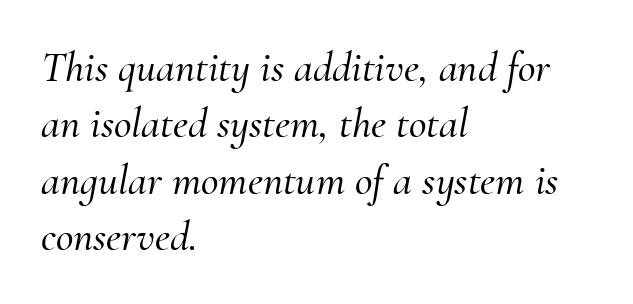
{"serif": "yes", "italic": "yes", "lean": "right", "slant_degrees": 10, "width": "normal", "stroke_contrast": "medium", "x_height": "small", "monospaced": "no", "underline": "no", "align": "left", "line_spacing": "normal", "line_spacing_ratio": 1.31, "letter_spacing": "normal", "letter_spacing_em": 0.0, "glyph_px": 43}
